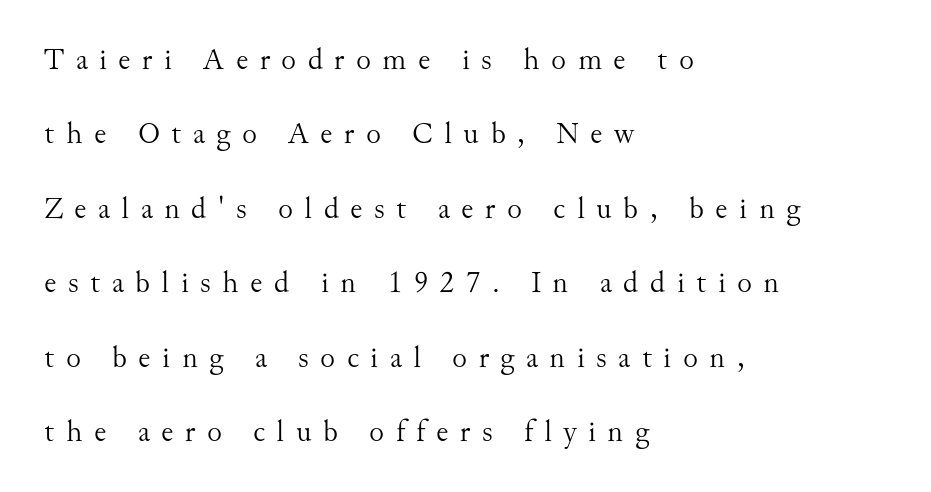
Note the varied advance widths — an 'i' is clearly narrower than an 'm'. A quiet, ordinary-to-light weight characterises the typeface. Casual observation: everything's shoved over to the left. The vertical gap from one line to the next is large. Are there feet on the stems? There are — it's a serif.
